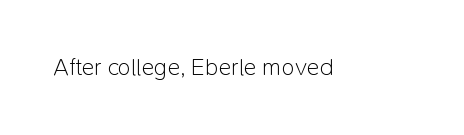
The image shows 24 px text type, upright; set normal letter spacing, not underlined.
